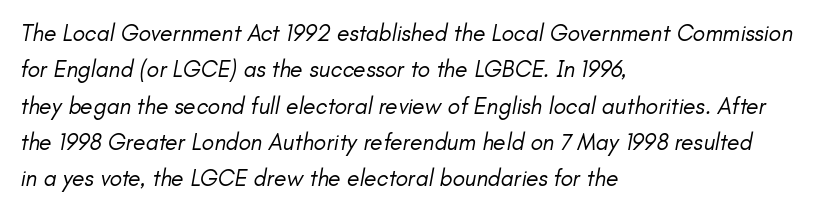
{"italic": "yes", "lean": "right", "slant_degrees": 11, "bold": "no", "underline": "no", "align": "left", "line_spacing": "normal", "line_spacing_ratio": 1.58, "letter_spacing": "normal", "letter_spacing_em": 0.0, "glyph_px": 23}
